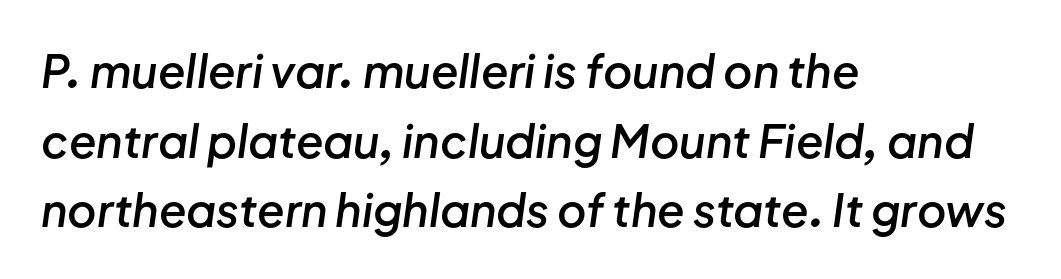
{"italic": "yes", "lean": "right", "slant_degrees": 8, "bold": "semi", "weight": "semibold", "width": "normal", "stroke_contrast": "low", "x_height": "medium", "monospaced": "no", "underline": "no", "align": "left", "line_spacing": "normal", "line_spacing_ratio": 1.55, "letter_spacing": "normal", "letter_spacing_em": 0.0, "glyph_px": 45}
